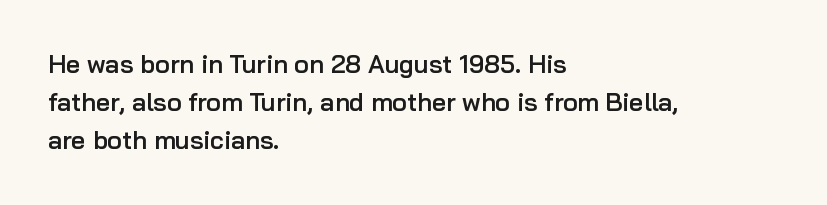
The image shows 25 px text type, upright; set left-aligned, normal line spacing (1.53x), normal letter spacing, not underlined.
